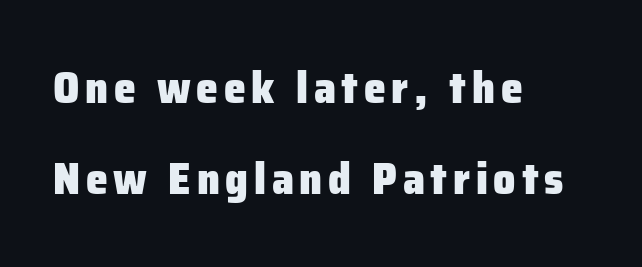
Q: Is the text bold? A: Yes.
Q: Is the text italic (slanted)? A: No, it is upright.
Q: Is the typeface a serif or a sans-serif typeface? A: Sans-serif.
Q: Is the text underlined? A: No.
Q: How is the paragraph aligned? A: Left-aligned.
Q: Is the spacing between lines tight, normal or loose? A: Loose.
Q: Width (condensed, normal, or wide)? A: Normal.
Q: Stroke contrast? A: Low.
Q: x-height? A: Medium.
Q: Monospaced? A: No.
